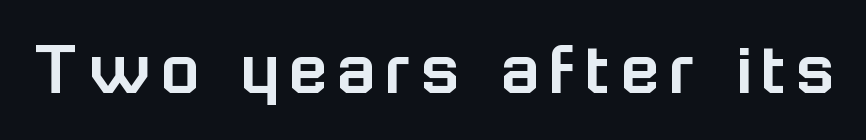
{"serif": "no", "italic": "no", "width": "normal", "stroke_contrast": "low", "x_height": "medium", "monospaced": "no", "underline": "no", "glyph_px": 80}
